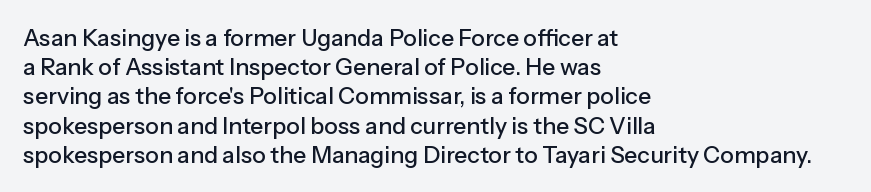
The image shows 23 px text type, upright; set left-aligned, normal line spacing (1.27x), normal letter spacing, not underlined.
